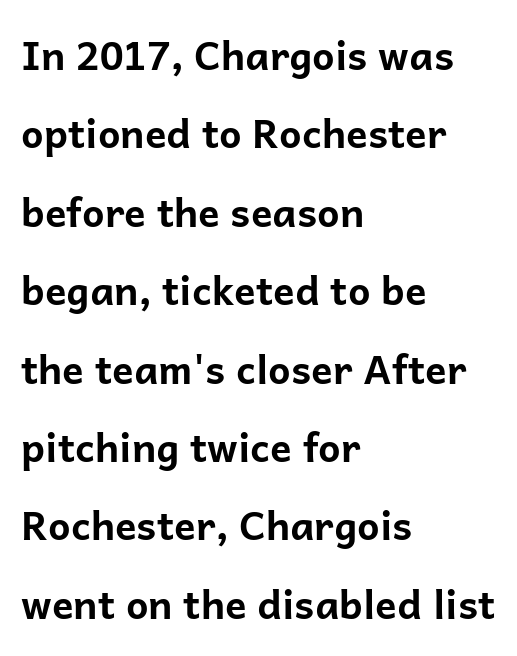
The face used here is rendered with its standard letterfit. Layout note: lines flush left. I'd describe the lettering as bold — thick and assertive. This sample trades compactness for vertical openness between lines. To sum up the face: it is a sans, with no serifs.
